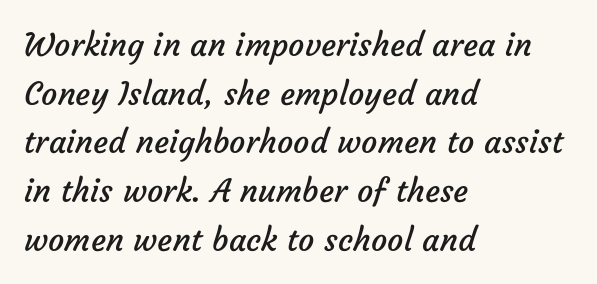
Q: Is the text bold? A: No.
Q: Is the typeface a serif or a sans-serif typeface? A: Sans-serif.
Q: Is the text underlined? A: No.
Q: How is the paragraph aligned? A: Left-aligned.
Q: Is the spacing between letters normal or unusually wide? A: Normal.
Q: Is the spacing between lines tight, normal or loose? A: Normal.
Q: Width (condensed, normal, or wide)? A: Normal.
Q: Stroke contrast? A: Low.
Q: x-height? A: Medium.
Q: Monospaced? A: No.
